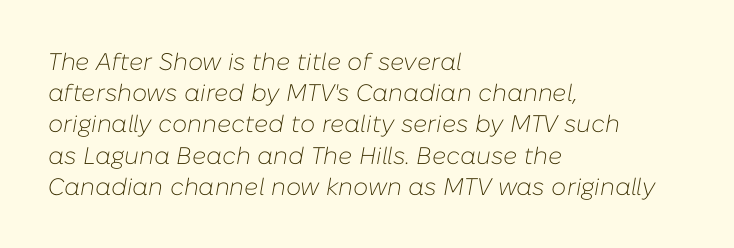
The image shows 24 px text type, italic (leaning right); set left-aligned, normal line spacing (1.3x), normal letter spacing, not underlined.
